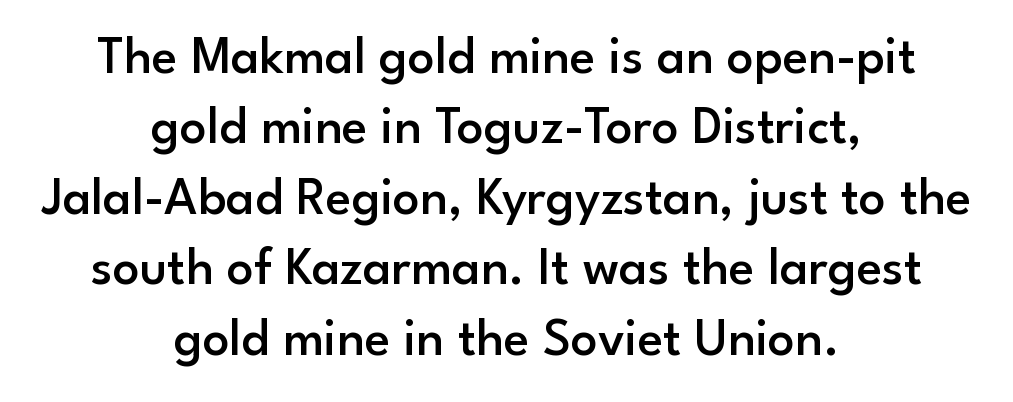
The lines are quadded center. Tall strokes in this sample are plumb rather than angled. The text was rendered using a sans face with plain stroke endings. I'd describe the lettering as semibold — firm but not a full bold. Descenders are the only things crossing below the line.
